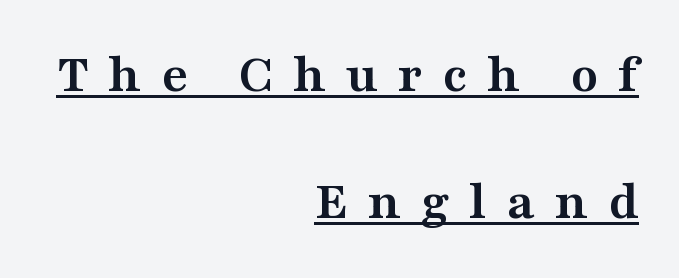
The image shows 56 px semibold, wide serif type, upright; set right-aligned, loose line spacing (2.27x), unusually wide letter spacing (+0.35 em), underlined; medium stroke contrast and a medium x-height.
